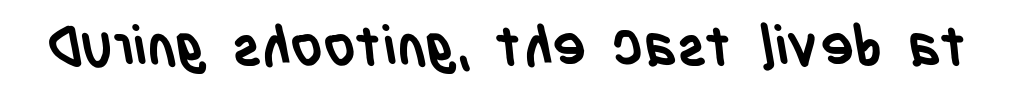
{"serif": "no", "bold": "yes", "weight": "semibold", "width": "condensed", "stroke_contrast": "low", "x_height": "large", "monospaced": "no", "underline": "no", "letter_spacing": "normal", "letter_spacing_em": 0.0, "glyph_px": 56}
